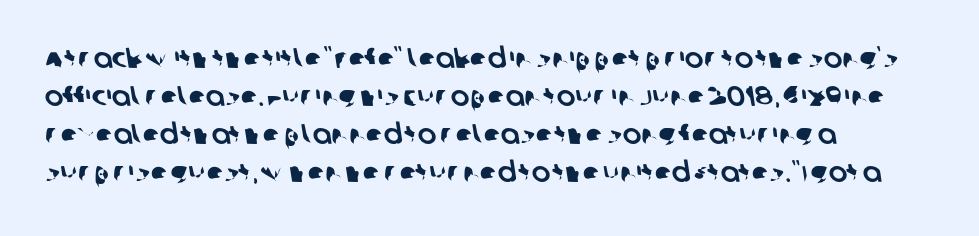
Tracking value appears to be zero — textbook default spacing. Left-aligned paragraph, ragged on the right. Is this a fixed-width face? No — the glyphs have proportional, varying widths. Regarding leading, the lines here are spaced in the standard way. Any mark beneath the type? The region is blank. The letters carry no serifs — their stems end cleanly without finishing strokes.
